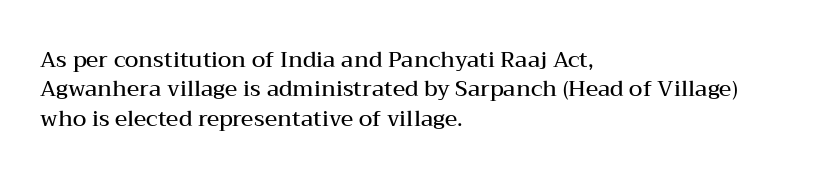
The image shows 22 px text type, upright; set left-aligned, normal line spacing (1.34x), normal letter spacing, not underlined.
